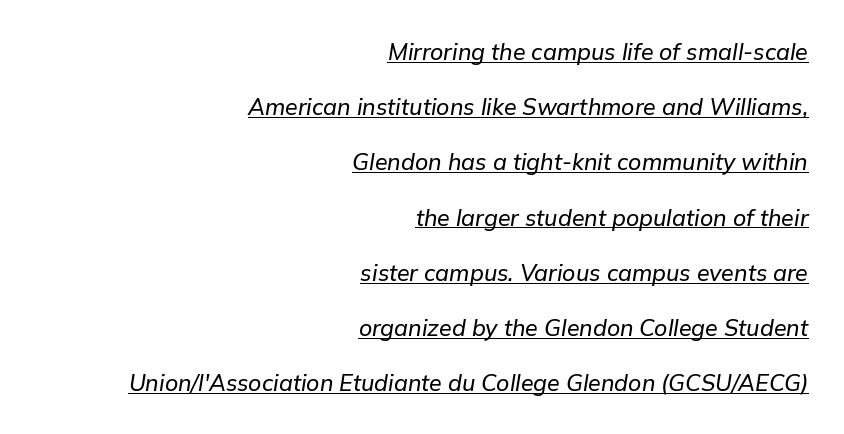
This sample is right-justified, so line beginnings fall wherever the words allow. The specimen includes a rule beneath the text block's lines. The passage shown leans; its letterforms are oblique. Leading: increased.
